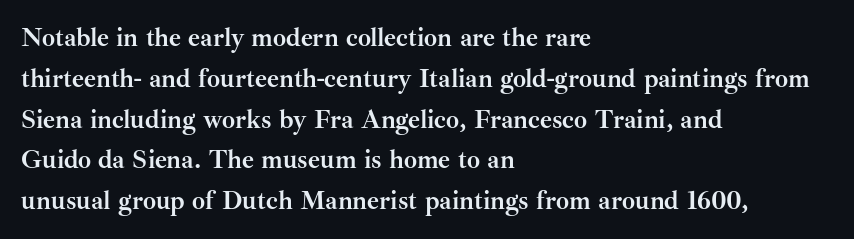
Q: Is the text bold? A: Yes.
Q: Is the text italic (slanted)? A: No, it is upright.
Q: Is the text underlined? A: No.
Q: How is the paragraph aligned? A: Left-aligned.
Q: Is the spacing between letters normal or unusually wide? A: Normal.
Q: Is the spacing between lines tight, normal or loose? A: Normal.
